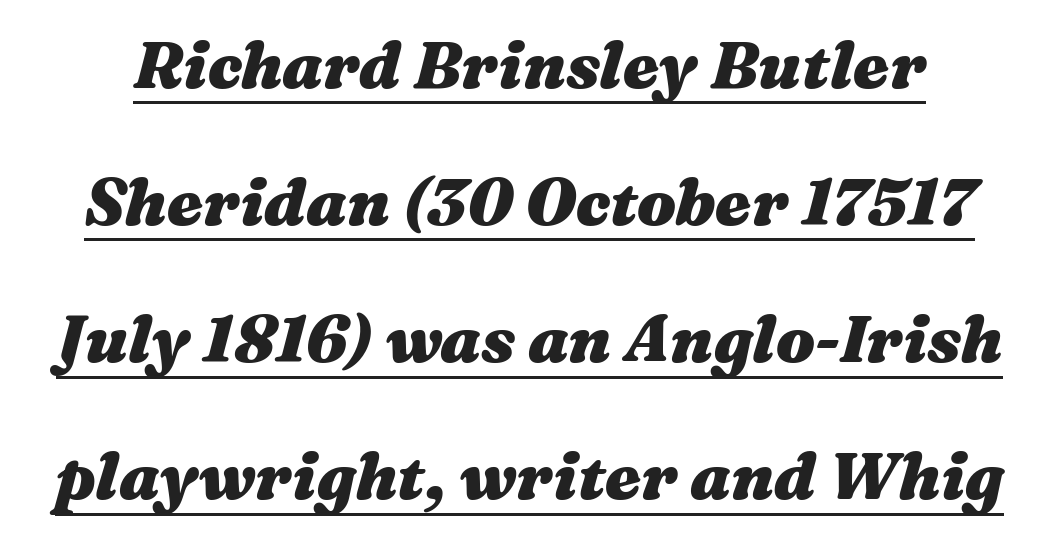
{"italic": "yes", "lean": "right", "slant_degrees": 16, "bold": "yes", "weight": "heavy", "width": "wide", "stroke_contrast": "medium", "x_height": "medium", "monospaced": "no", "underline": "yes", "line_spacing": "loose", "line_spacing_ratio": 2.11, "letter_spacing": "normal", "letter_spacing_em": 0.0, "glyph_px": 65}
